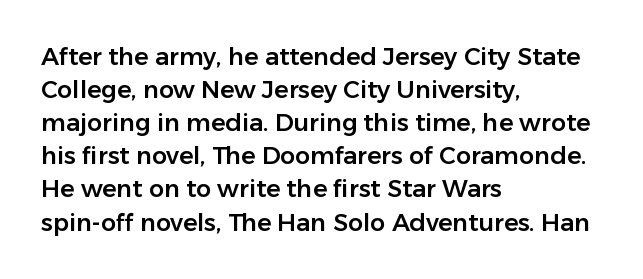
The lines are quadded left. Does extra space separate the letters? No, they use regular spacing. Tall strokes in this sample are plumb rather than angled. Notice how descenders clear the ascenders below comfortably — that's standard leading. This rendering features lettering with no underline.
